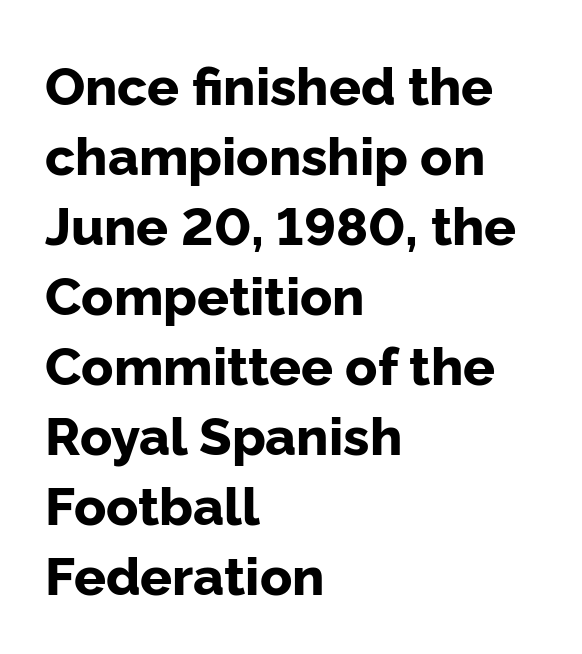
{"serif": "no", "italic": "no", "bold": "yes", "weight": "bold", "width": "normal", "stroke_contrast": "low", "x_height": "medium", "monospaced": "no", "underline": "no", "align": "left", "line_spacing": "normal", "line_spacing_ratio": 1.32, "letter_spacing": "normal", "letter_spacing_em": 0.0, "glyph_px": 53}
